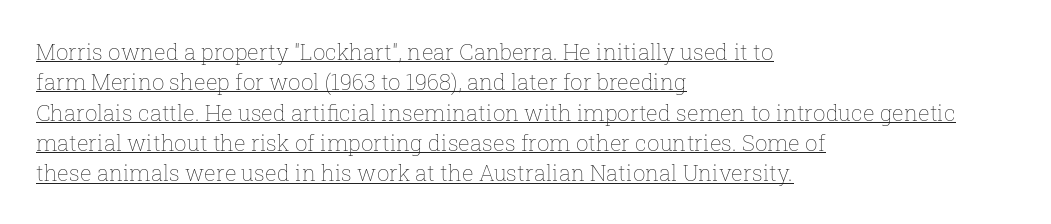
{"italic": "no", "bold": "no", "underline": "yes", "align": "left", "line_spacing": "normal", "line_spacing_ratio": 1.38, "letter_spacing": "normal", "letter_spacing_em": 0.0, "glyph_px": 22}
